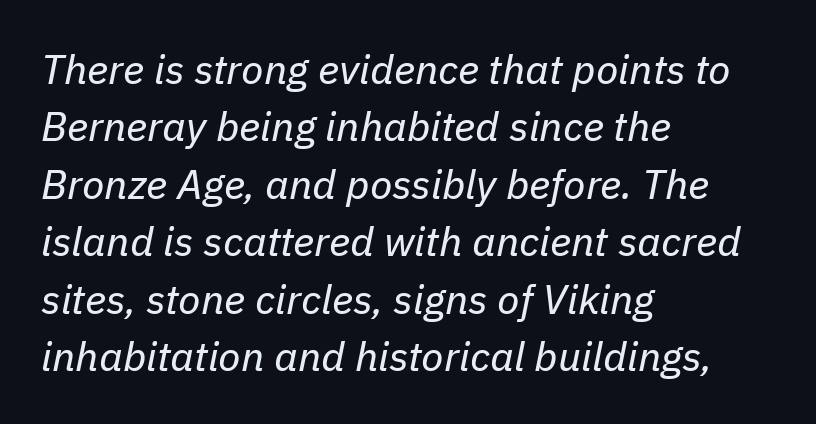
The vertical gap from one line to the next is medium. The horizontal fit of the characters is conventional and even. The specimen omits any rule beneath the text block's lines. The passage shown leans; its letterforms are oblique.
